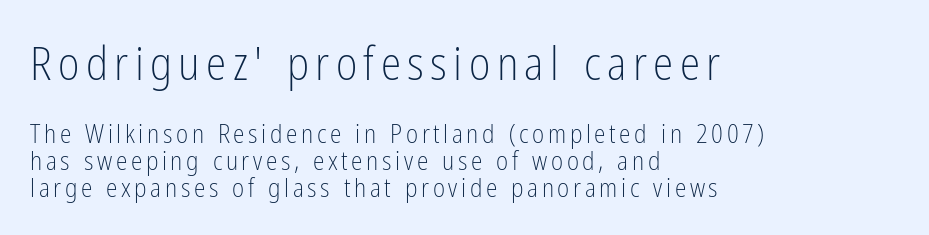
Q: Is the text bold? A: No.
Q: Is the text italic (slanted)? A: No, it is upright.
Q: Is the typeface a serif or a sans-serif typeface? A: Sans-serif.
Q: Is the text underlined? A: No.
Q: How is the paragraph aligned? A: Left-aligned.
Q: Is the spacing between lines tight, normal or loose? A: Tight.
Q: Which block of text is set in a larger size, the first (top) or the second (bottom)? A: The first (top) one.
Q: Width (condensed, normal, or wide)? A: Condensed.
Q: Stroke contrast? A: Low.
Q: x-height? A: Medium.
Q: Monospaced? A: No.
